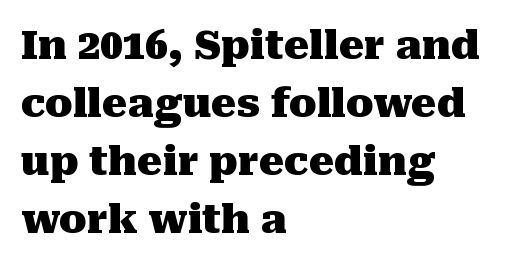
Q: Is the text bold? A: Yes.
Q: Is the text italic (slanted)? A: No, it is upright.
Q: Is the typeface a serif or a sans-serif typeface? A: Serif.
Q: Is the text underlined? A: No.
Q: How is the paragraph aligned? A: Left-aligned.
Q: Is the spacing between letters normal or unusually wide? A: Normal.
Q: Is the spacing between lines tight, normal or loose? A: Normal.
Q: Width (condensed, normal, or wide)? A: Normal.
Q: Stroke contrast? A: Medium.
Q: x-height? A: Medium.
Q: Monospaced? A: No.
